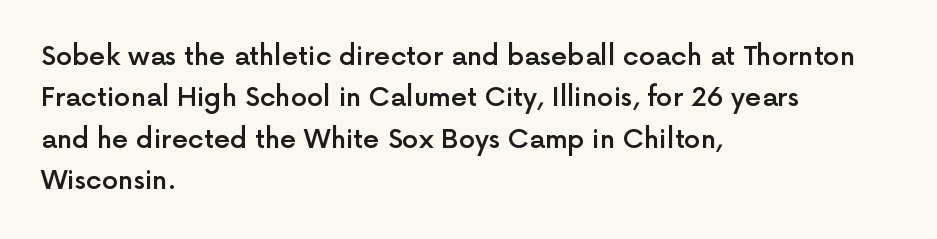
{"italic": "no", "bold": "semi", "underline": "no", "align": "left", "line_spacing": "normal", "line_spacing_ratio": 1.59, "letter_spacing": "normal", "letter_spacing_em": 0.0, "glyph_px": 26}
